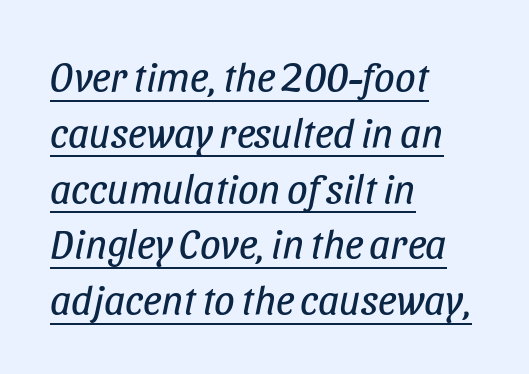
{"italic": "yes", "lean": "right", "slant_degrees": 11, "bold": "no", "weight": "regular", "width": "condensed", "stroke_contrast": "low", "x_height": "large", "monospaced": "no", "underline": "yes", "align": "left", "line_spacing": "normal", "line_spacing_ratio": 1.36, "letter_spacing": "normal", "letter_spacing_em": 0.0, "glyph_px": 41}
